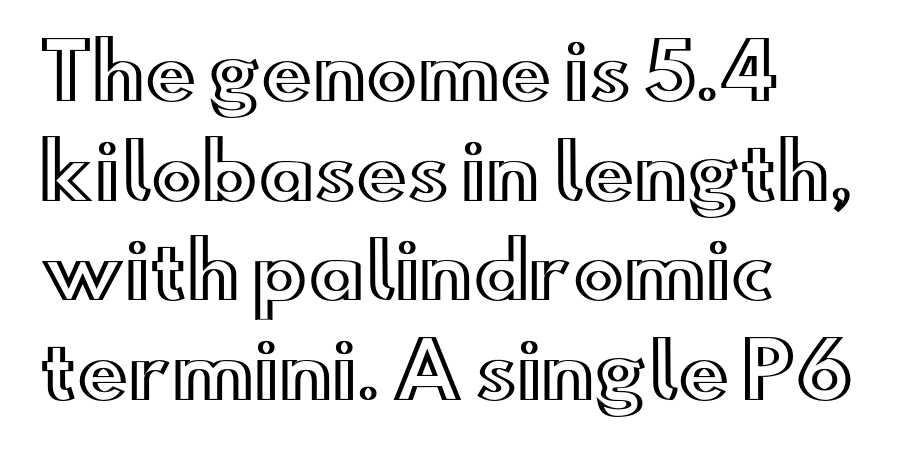
The image shows 76 px wide type, upright; set left-aligned, normal line spacing (1.31x), normal letter spacing, not underlined; a small x-height.
